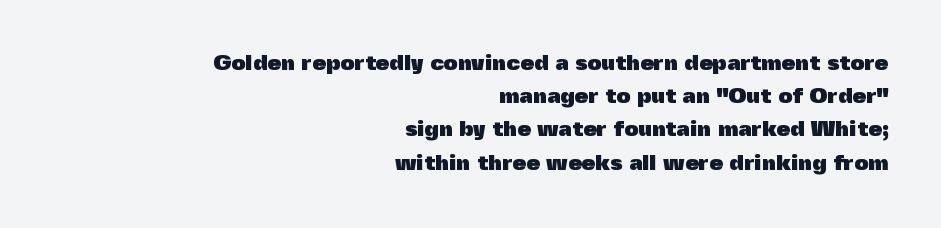
{"italic": "no", "bold": "yes", "underline": "no", "align": "right", "line_spacing": "normal", "line_spacing_ratio": 1.51, "letter_spacing": "normal", "letter_spacing_em": 0.0, "glyph_px": 22}
